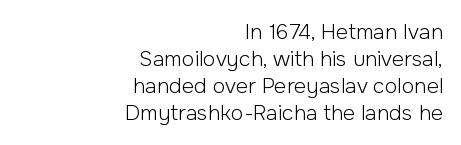
Rows of type keep a routine distance in the vertical direction. Do the letters lean? They stand straight. The passage shown is not underscored anywhere. No heavy texture on the line: the type isn't bold.
